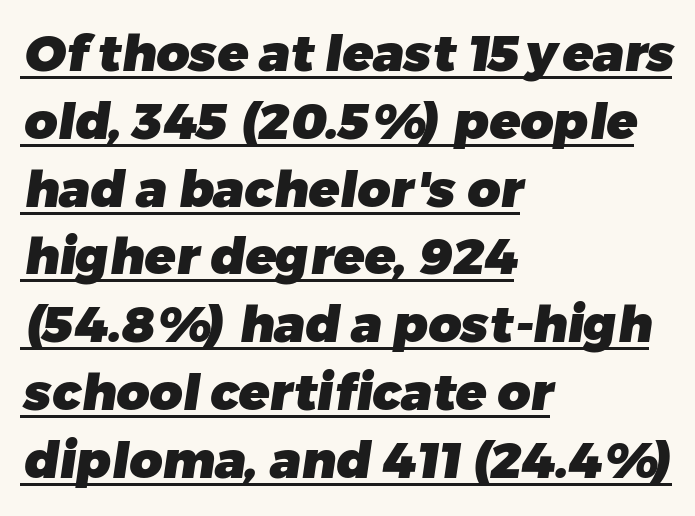
Q: Is the text bold? A: Yes.
Q: Is the typeface a serif or a sans-serif typeface? A: Sans-serif.
Q: Is the text underlined? A: Yes.
Q: How is the paragraph aligned? A: Left-aligned.
Q: Is the spacing between letters normal or unusually wide? A: Normal.
Q: Is the spacing between lines tight, normal or loose? A: Normal.
Q: Width (condensed, normal, or wide)? A: Normal.
Q: Stroke contrast? A: Low.
Q: x-height? A: Medium.
Q: Monospaced? A: No.
